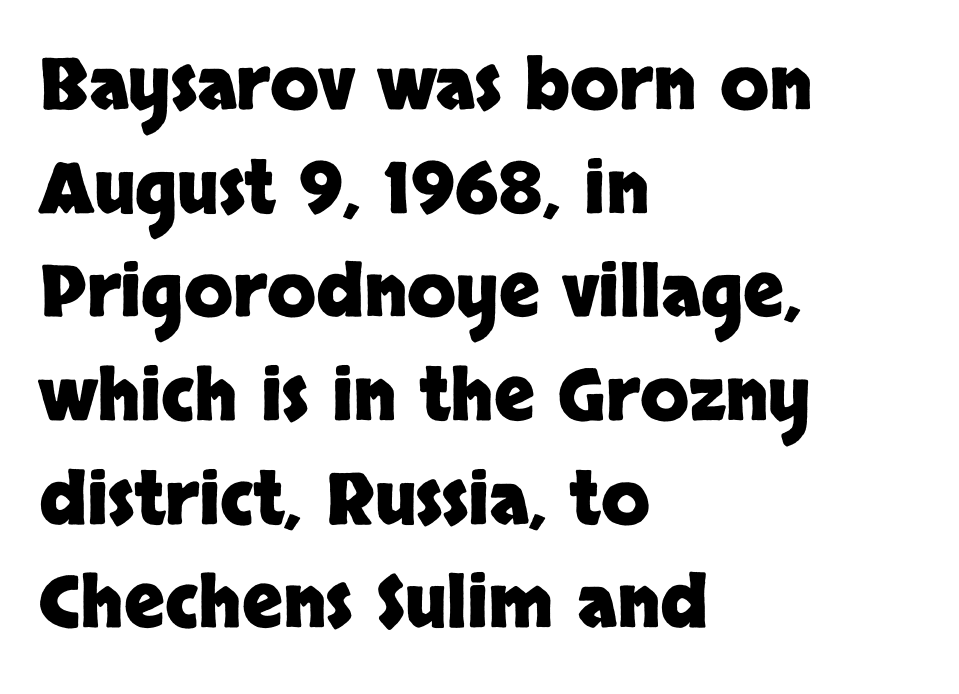
Is the block centered? No — it sits flush against the left margin. This sample uses plain, unmodified letter spacing. The lines sit at an ordinary, default distance from one another. Do the letters lean? They stand straight. The letters are bold, with thick, heavy strokes.
